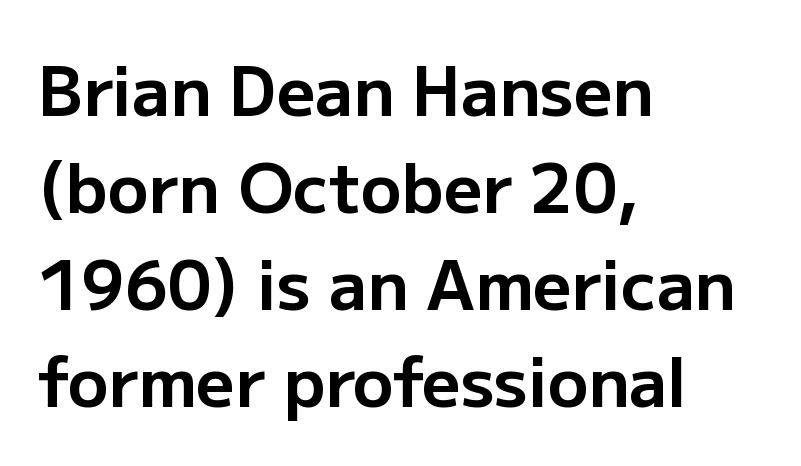
Letterform terminals end flat and unadorned throughout the passage. Layout note: lines flush left. Here the designer chose a conventional face with non-uniform glyph widths. A typesetter would call this leading conventional body-copy spacing.
